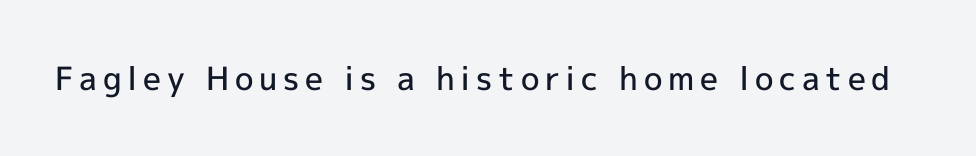
{"serif": "no", "italic": "no", "bold": "semi", "weight": "semibold", "width": "normal", "x_height": "medium", "monospaced": "no", "underline": "no", "glyph_px": 32}
